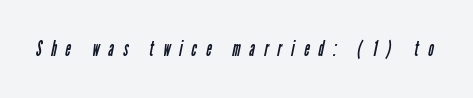
{"bold": "no", "underline": "no", "letter_spacing": "wide", "letter_spacing_em": 0.44, "glyph_px": 21}
